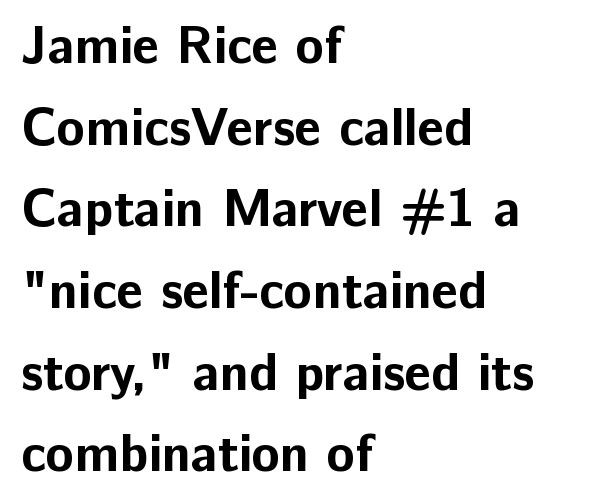
{"serif": "no", "italic": "no", "bold": "yes", "weight": "bold", "width": "normal", "stroke_contrast": "low", "x_height": "medium", "monospaced": "no", "underline": "no", "align": "left", "line_spacing": "normal", "line_spacing_ratio": 1.57, "letter_spacing": "normal", "letter_spacing_em": 0.0, "glyph_px": 52}
